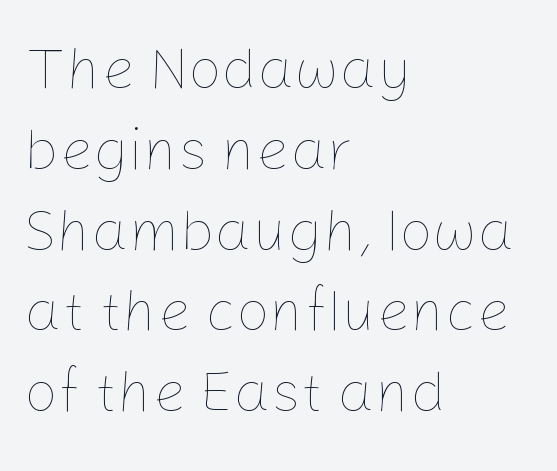
This sample uses plain, unmodified letter spacing. The font is comparable to plain body text, perhaps lighter. The passage shown is typed in a proportional face where columns would drift. The lines are quadded left.
